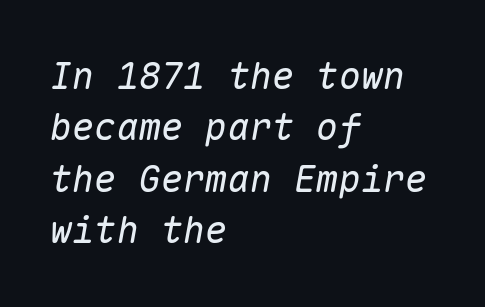
The image shows 37 px regular-weight type, italic (leaning right), monospaced; set left-aligned, normal line spacing (1.39x), normal letter spacing, not underlined; low stroke contrast and a medium x-height.
